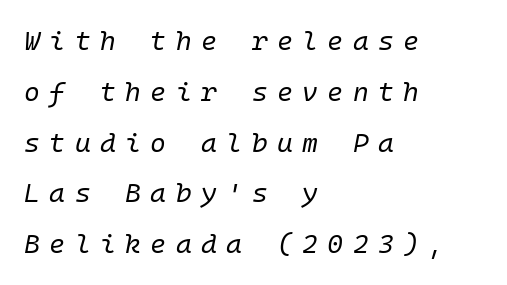
Q: Is the text bold? A: No.
Q: Is the text italic (slanted)? A: Yes, it leans right by about 10 degrees.
Q: Is the text underlined? A: No.
Q: How is the paragraph aligned? A: Left-aligned.
Q: Is the spacing between letters normal or unusually wide? A: Unusually wide.
